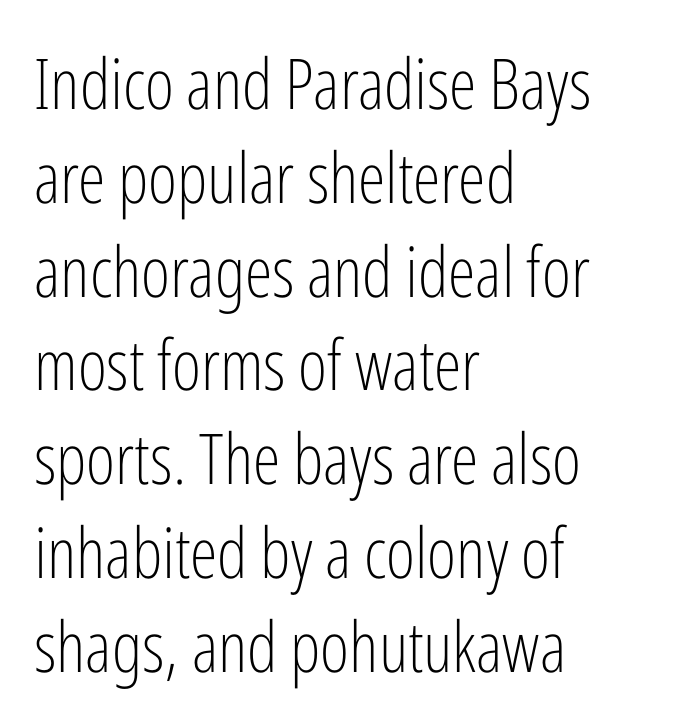
Q: Is the text bold? A: No.
Q: Is the text italic (slanted)? A: No, it is upright.
Q: Is the typeface a serif or a sans-serif typeface? A: Sans-serif.
Q: Is the text underlined? A: No.
Q: How is the paragraph aligned? A: Left-aligned.
Q: Is the spacing between letters normal or unusually wide? A: Normal.
Q: Is the spacing between lines tight, normal or loose? A: Normal.
Q: Width (condensed, normal, or wide)? A: Condensed.
Q: Stroke contrast? A: Low.
Q: x-height? A: Medium.
Q: Monospaced? A: No.
